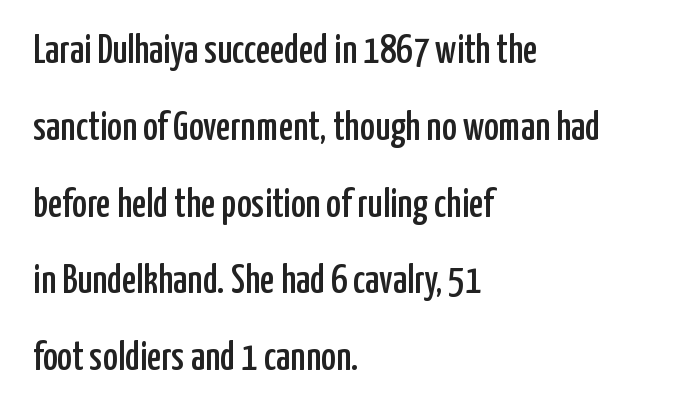
Q: Is the text italic (slanted)? A: No, it is upright.
Q: Is the typeface a serif or a sans-serif typeface? A: Sans-serif.
Q: Is the text underlined? A: No.
Q: How is the paragraph aligned? A: Left-aligned.
Q: Is the spacing between letters normal or unusually wide? A: Normal.
Q: Is the spacing between lines tight, normal or loose? A: Loose.
Q: Width (condensed, normal, or wide)? A: Condensed.
Q: Stroke contrast? A: Low.
Q: x-height? A: Medium.
Q: Monospaced? A: No.
